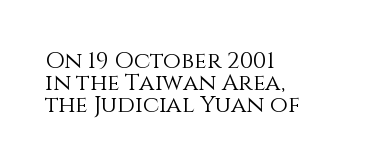
Q: Is the text bold? A: No.
Q: Is the text italic (slanted)? A: No, it is upright.
Q: Is the text underlined? A: No.
Q: How is the paragraph aligned? A: Left-aligned.
Q: Is the spacing between letters normal or unusually wide? A: Normal.
Q: Is the spacing between lines tight, normal or loose? A: Tight.
